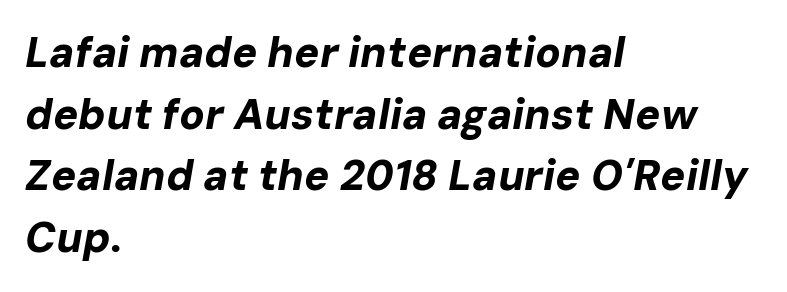
{"italic": "yes", "lean": "right", "slant_degrees": 10, "bold": "yes", "weight": "bold", "width": "normal", "stroke_contrast": "low", "x_height": "medium", "monospaced": "no", "underline": "no", "align": "left", "line_spacing": "normal", "line_spacing_ratio": 1.47, "letter_spacing": "normal", "letter_spacing_em": 0.0, "glyph_px": 42}
